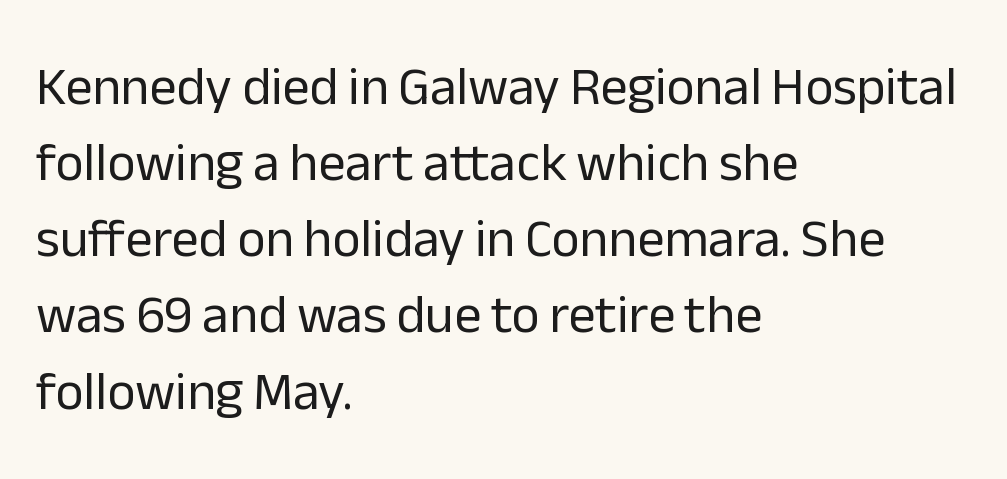
{"serif": "no", "italic": "no", "bold": "no", "weight": "regular", "width": "normal", "stroke_contrast": "low", "x_height": "medium", "monospaced": "no", "underline": "no", "align": "left", "line_spacing": "normal", "line_spacing_ratio": 1.41, "letter_spacing": "normal", "letter_spacing_em": 0.0, "glyph_px": 54}
